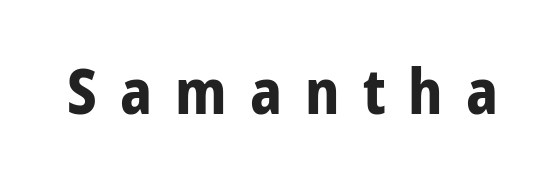
Q: Is the text bold? A: Yes.
Q: Is the text italic (slanted)? A: No, it is upright.
Q: Is the typeface a serif or a sans-serif typeface? A: Sans-serif.
Q: Is the text underlined? A: No.
Q: Is the spacing between letters normal or unusually wide? A: Unusually wide.
Q: Width (condensed, normal, or wide)? A: Condensed.
Q: Stroke contrast? A: Low.
Q: x-height? A: Medium.
Q: Monospaced? A: No.
